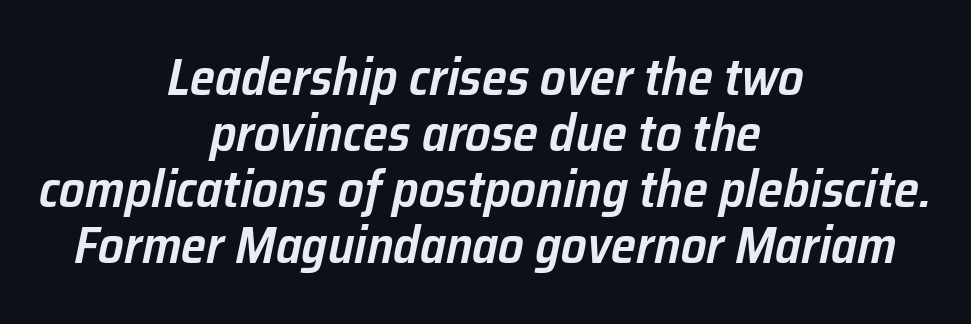
Q: Is the text bold? A: Semi-bold.
Q: Is the text italic (slanted)? A: Yes, it leans right by about 12 degrees.
Q: Is the text underlined? A: No.
Q: How is the paragraph aligned? A: Centered.
Q: Is the spacing between letters normal or unusually wide? A: Normal.
Q: Is the spacing between lines tight, normal or loose? A: Tight.
Q: Width (condensed, normal, or wide)? A: Normal.
Q: Stroke contrast? A: Low.
Q: x-height? A: Medium.
Q: Monospaced? A: No.
